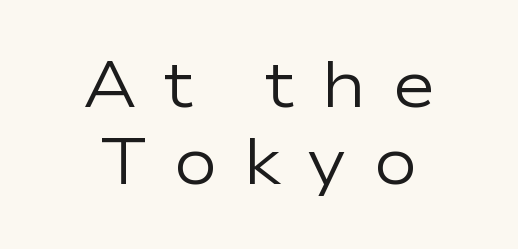
{"serif": "no", "italic": "no", "bold": "no", "weight": "regular", "width": "wide", "stroke_contrast": "low", "x_height": "medium", "monospaced": "no", "underline": "no", "align": "center", "line_spacing_ratio": 1.17, "letter_spacing": "wide", "letter_spacing_em": 0.39, "glyph_px": 66}
